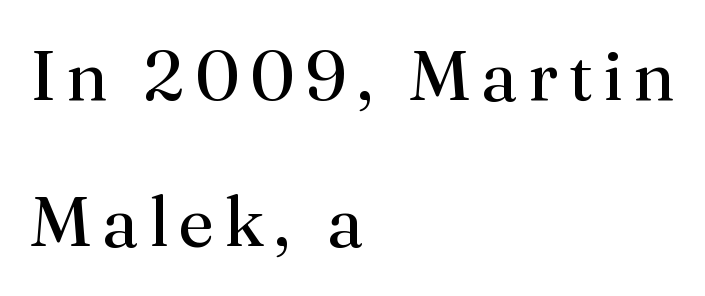
The lines in this sample share a left origin and differ only in where they stop. A typesetter would mark this as roman, not italic. Just letters on the line, the space beneath them empty. The rendering shows small feet on the letterforms — a serif design. Counters stay open thanks to moderate or lighter strokes.
